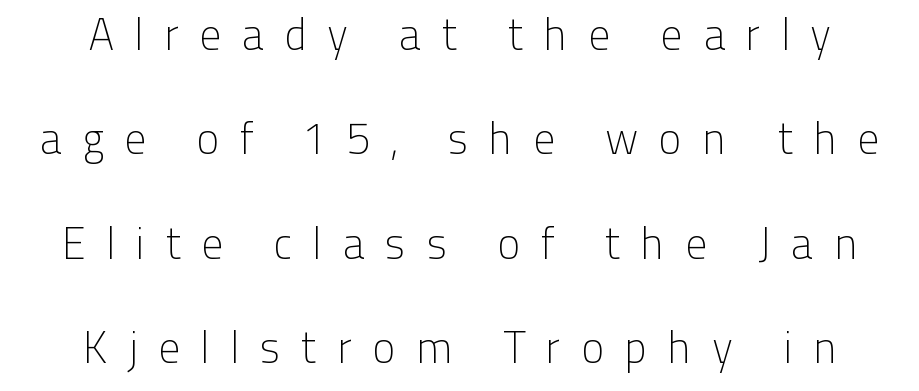
The image shows 44 px light sans-serif type, upright; set loose line spacing (2.37x), unusually wide letter spacing (+0.45 em), not underlined; low stroke contrast and a medium x-height.
